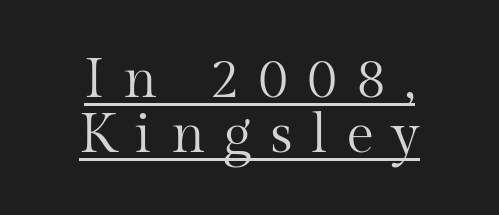
Q: Is the text bold? A: No.
Q: Is the text italic (slanted)? A: No, it is upright.
Q: Is the typeface a serif or a sans-serif typeface? A: Serif.
Q: Is the text underlined? A: Yes.
Q: How is the paragraph aligned? A: Centered.
Q: Is the spacing between letters normal or unusually wide? A: Unusually wide.
Q: Is the spacing between lines tight, normal or loose? A: Tight.
Q: Width (condensed, normal, or wide)? A: Normal.
Q: Stroke contrast? A: Medium.
Q: x-height? A: Medium.
Q: Monospaced? A: No.
